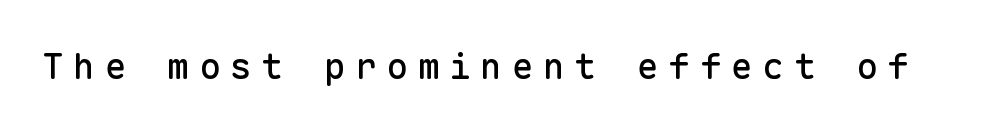
The image shows 36 px sans-serif type, upright, monospaced; set unusually wide letter spacing (+0.27 em), not underlined; low stroke contrast and a medium x-height.
